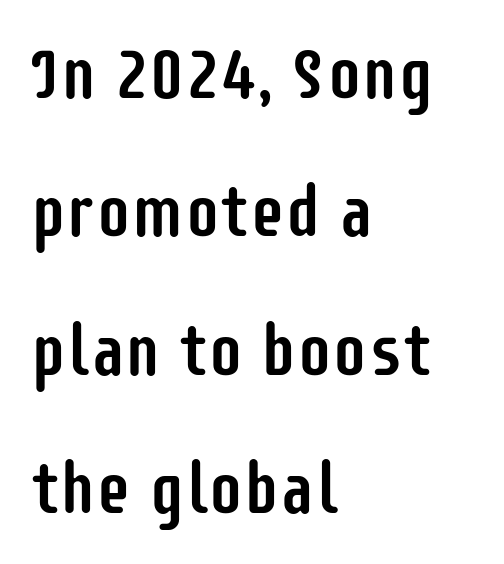
Q: Is the text italic (slanted)? A: No, it is upright.
Q: Is the typeface a serif or a sans-serif typeface? A: Sans-serif.
Q: Is the text underlined? A: No.
Q: How is the paragraph aligned? A: Left-aligned.
Q: Is the spacing between letters normal or unusually wide? A: Normal.
Q: Is the spacing between lines tight, normal or loose? A: Loose.
Q: Width (condensed, normal, or wide)? A: Condensed.
Q: Stroke contrast? A: Low.
Q: x-height? A: Large.
Q: Monospaced? A: No.
